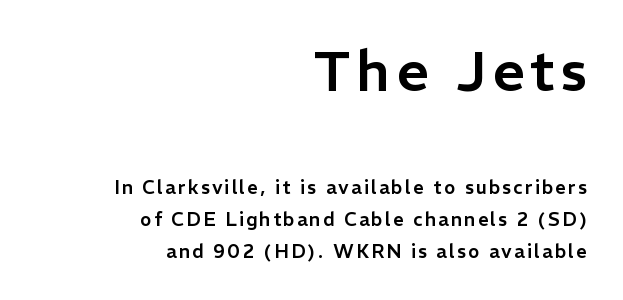
{"serif": "no", "italic": "no", "width": "normal", "stroke_contrast": "low", "x_height": "medium", "monospaced": "no", "underline": "no", "align": "right", "line_spacing": "normal", "line_spacing_ratio": 1.68, "larger_block": "first", "size_ratio": 2.95, "glyph_px": 56}
